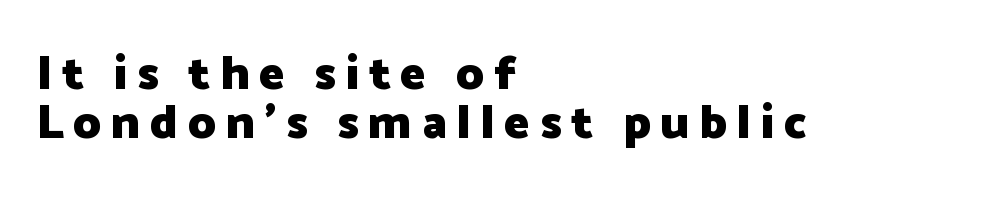
The image shows 48 px heavy sans-serif type, upright; set left-aligned, tight line spacing (1.03x), unusually wide letter spacing (+0.2 em), not underlined; low stroke contrast and a medium x-height.
